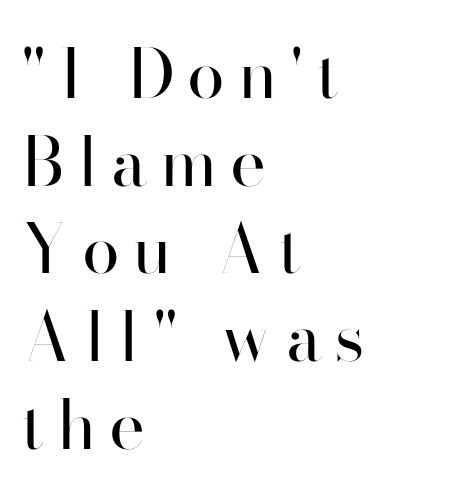
The image shows 68 px regular-weight sans-serif type, upright; set left-aligned, normal line spacing (1.29x), not underlined; high stroke contrast and a small x-height.
